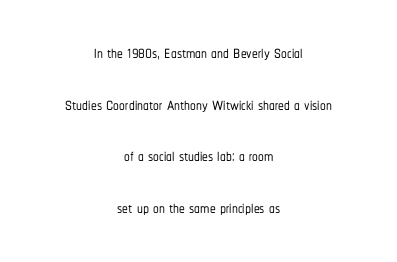
The image shows 23 px text type, upright; set centered, loose line spacing (2.25x), normal letter spacing, not underlined.
